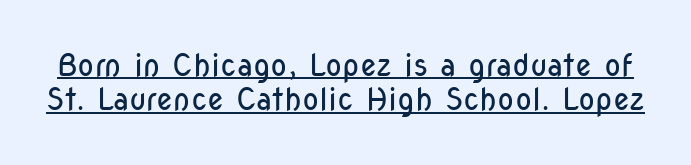
Q: Is the text bold? A: No.
Q: Is the text italic (slanted)? A: No, it is upright.
Q: Is the typeface a serif or a sans-serif typeface? A: Sans-serif.
Q: Is the text underlined? A: Yes.
Q: Is the spacing between letters normal or unusually wide? A: Normal.
Q: Is the spacing between lines tight, normal or loose? A: Tight.
Q: Width (condensed, normal, or wide)? A: Condensed.
Q: Stroke contrast? A: Low.
Q: x-height? A: Medium.
Q: Monospaced? A: No.
